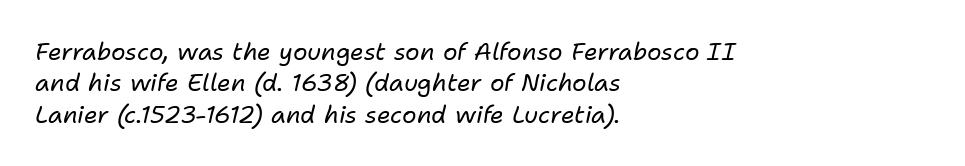
The characters are drawn with everyday or finer stroke widths. Posture: slanted. This block has exactly the height ordinary leading produces. Each word holds together tightly as a unit, with standard inter-letter gaps. Short and long lines alike share a common starting point at left.
